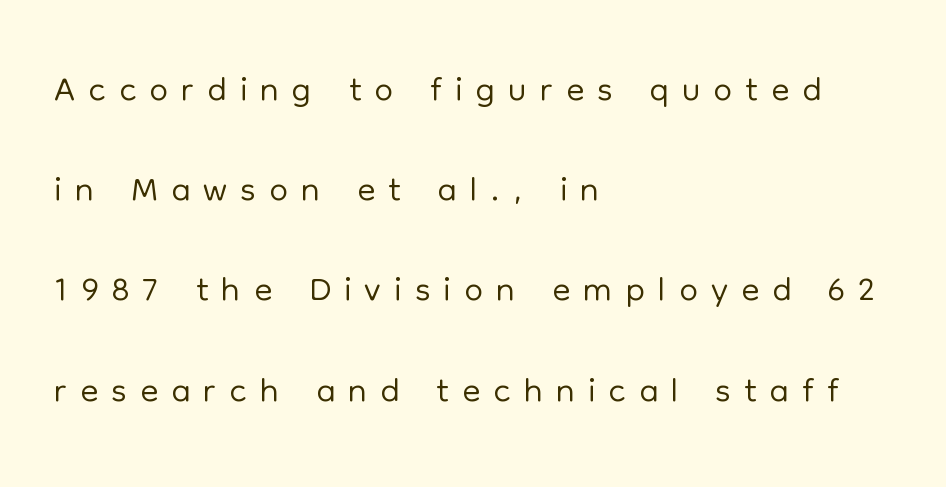
The image shows 53 px light sans-serif type, upright; set left-aligned, line spacing 1.89x, unusually wide letter spacing (+0.25 em), not underlined; low stroke contrast and a medium x-height.
